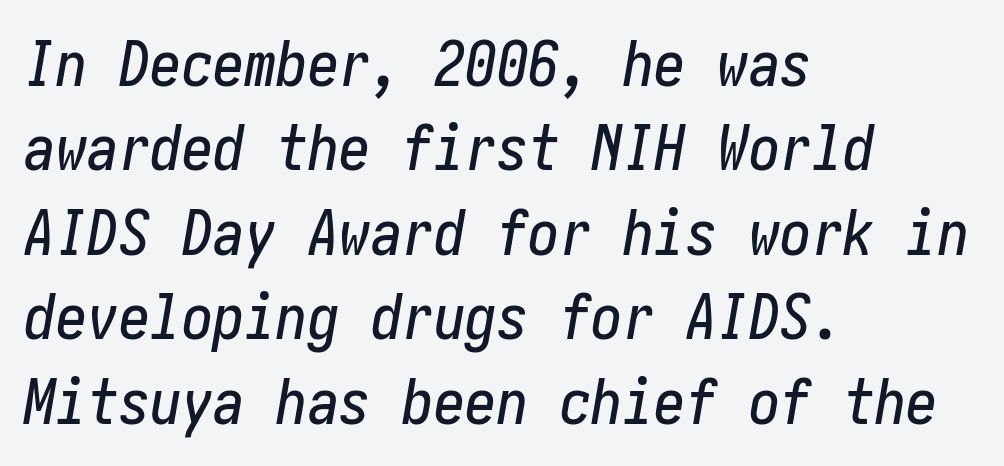
Q: Is the text italic (slanted)? A: Yes, it leans right by about 10 degrees.
Q: Is the text underlined? A: No.
Q: How is the paragraph aligned? A: Left-aligned.
Q: Is the spacing between letters normal or unusually wide? A: Normal.
Q: Is the spacing between lines tight, normal or loose? A: Normal.
Q: Width (condensed, normal, or wide)? A: Condensed.
Q: Stroke contrast? A: Low.
Q: x-height? A: Medium.
